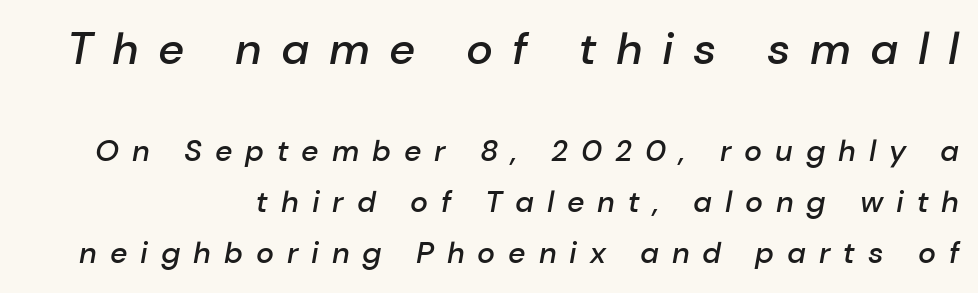
{"italic": "yes", "lean": "right", "slant_degrees": 10, "bold": "semi", "weight": "semibold", "width": "normal", "stroke_contrast": "low", "x_height": "medium", "monospaced": "no", "underline": "no", "align": "right", "line_spacing": "normal", "line_spacing_ratio": 1.7, "letter_spacing": "wide", "letter_spacing_em": 0.43, "larger_block": "first", "size_ratio": 1.5, "glyph_px": 45}
